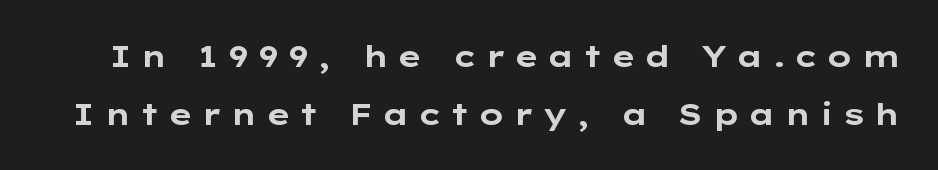
Q: Is the text bold? A: Yes.
Q: Is the text italic (slanted)? A: No, it is upright.
Q: Is the typeface a serif or a sans-serif typeface? A: Sans-serif.
Q: Is the text underlined? A: No.
Q: Is the spacing between letters normal or unusually wide? A: Unusually wide.
Q: Is the spacing between lines tight, normal or loose? A: Loose.
Q: Width (condensed, normal, or wide)? A: Wide.
Q: Stroke contrast? A: Low.
Q: x-height? A: Medium.
Q: Monospaced? A: No.
